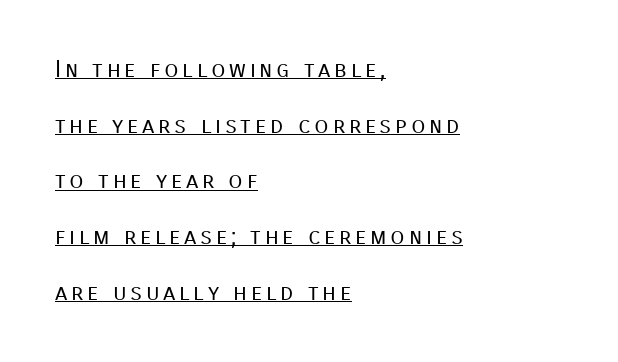
The image shows 23 px text type, upright; set left-aligned, loose line spacing (2.42x), underlined.
